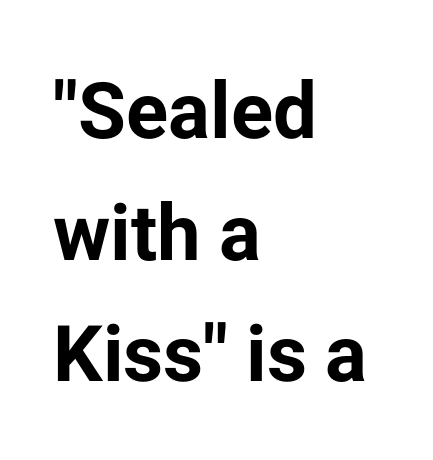
The image shows 78 px bold sans-serif type, upright; set left-aligned, normal line spacing (1.56x), normal letter spacing, not underlined; low stroke contrast and a medium x-height.
